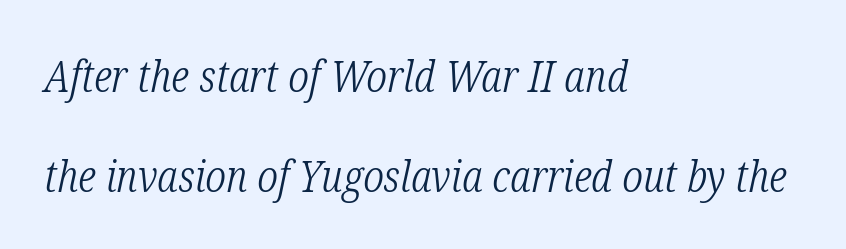
Q: Is the text bold? A: No.
Q: Is the text italic (slanted)? A: Yes, it leans right by about 12 degrees.
Q: Is the typeface a serif or a sans-serif typeface? A: Serif.
Q: Is the text underlined? A: No.
Q: How is the paragraph aligned? A: Left-aligned.
Q: Is the spacing between letters normal or unusually wide? A: Normal.
Q: Is the spacing between lines tight, normal or loose? A: Loose.
Q: Width (condensed, normal, or wide)? A: Condensed.
Q: Stroke contrast? A: Low.
Q: x-height? A: Medium.
Q: Monospaced? A: No.
